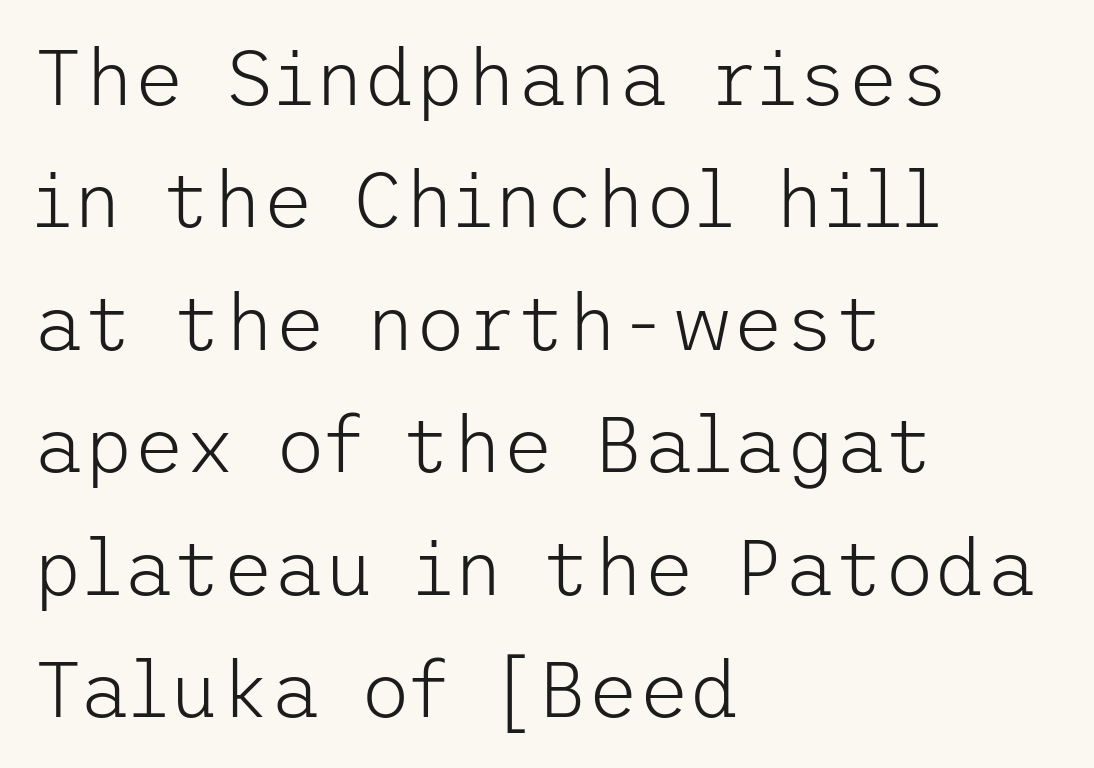
The image shows 78 px light sans-serif type, upright; set left-aligned, normal line spacing (1.57x), normal letter spacing, not underlined; low stroke contrast and a medium x-height.
